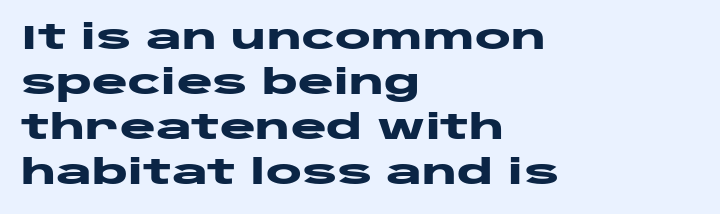
Check under the words: just untouched page. The passage shown is typed in a proportional face where columns would drift. The face used here is a sans, in the tradition of grotesques and geometrics. The compositor pushed each line to the left boundary. The rendering uses a moderate line-height, typical for paragraphs. Students, this is bold: see how much ink each stroke carries.
